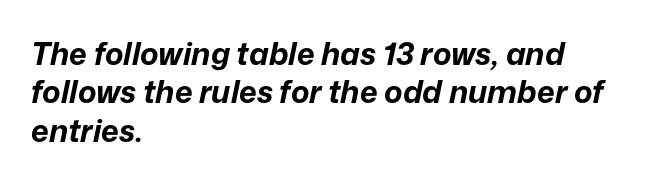
The image shows 31 px bold type, italic (leaning right); set left-aligned, line spacing 1.24x, normal letter spacing, not underlined; low stroke contrast and a medium x-height.
